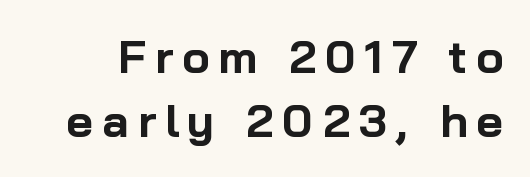
The image shows 46 px bold sans-serif type, upright; set normal line spacing (1.4x), unusually wide letter spacing (+0.2 em), not underlined; low stroke contrast and a medium x-height.
